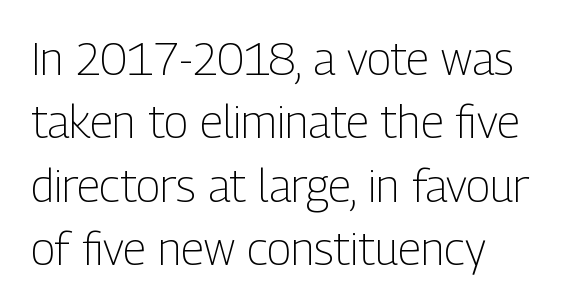
Casual observation: everything's shoved over to the left. The passage shown has conventional tracking throughout. Whoever set this chose a conventional vertical rhythm. Is this a fixed-width face? No — the glyphs have proportional, varying widths.
